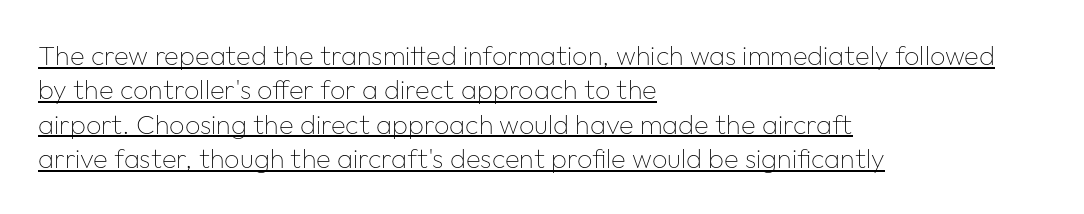
Q: Is the text bold? A: No.
Q: Is the text italic (slanted)? A: No, it is upright.
Q: Is the text underlined? A: Yes.
Q: How is the paragraph aligned? A: Left-aligned.
Q: Is the spacing between letters normal or unusually wide? A: Normal.
Q: Is the spacing between lines tight, normal or loose? A: Normal.
